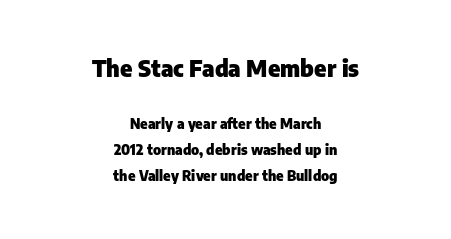
Q: Is the text bold? A: Yes.
Q: Is the text italic (slanted)? A: No, it is upright.
Q: Is the text underlined? A: No.
Q: How is the paragraph aligned? A: Centered.
Q: Is the spacing between letters normal or unusually wide? A: Normal.
Q: Which block of text is set in a larger size, the first (top) or the second (bottom)? A: The first (top) one.
